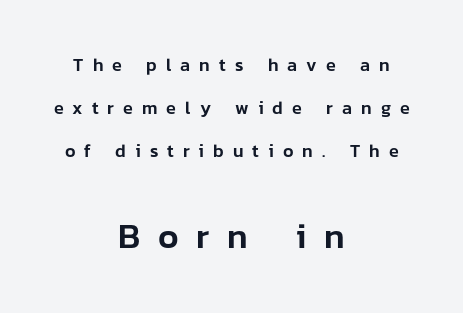
{"serif": "no", "italic": "no", "width": "normal", "stroke_contrast": "low", "x_height": "medium", "monospaced": "no", "underline": "no", "align": "center", "line_spacing": "loose", "line_spacing_ratio": 2.4, "letter_spacing": "wide", "letter_spacing_em": 0.5, "larger_block": "second", "size_ratio": 1.94, "glyph_px": 35}
